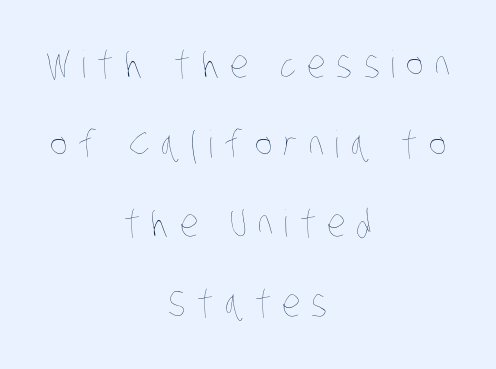
Q: Is the text bold? A: No.
Q: Is the text underlined? A: No.
Q: How is the paragraph aligned? A: Centered.
Q: Is the spacing between letters normal or unusually wide? A: Unusually wide.
Q: Is the spacing between lines tight, normal or loose? A: Loose.
Q: Width (condensed, normal, or wide)? A: Condensed.
Q: Stroke contrast? A: Low.
Q: x-height? A: Large.
Q: Monospaced? A: No.
